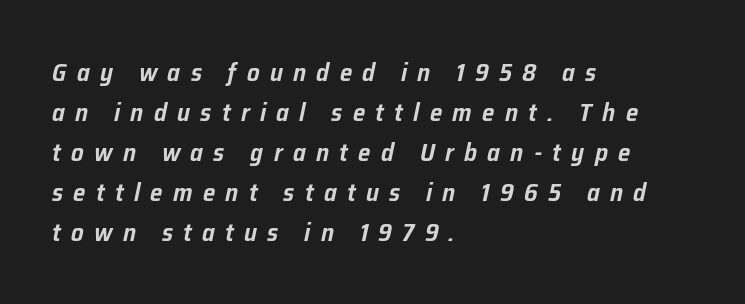
{"italic": "yes", "lean": "right", "slant_degrees": 12, "underline": "no", "align": "left", "line_spacing": "normal", "line_spacing_ratio": 1.6, "letter_spacing": "wide", "letter_spacing_em": 0.41, "glyph_px": 25}
